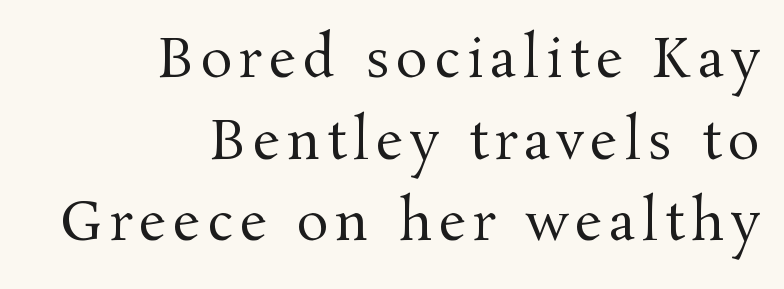
Q: Is the text bold? A: No.
Q: Is the text italic (slanted)? A: No, it is upright.
Q: Is the typeface a serif or a sans-serif typeface? A: Serif.
Q: Is the text underlined? A: No.
Q: How is the paragraph aligned? A: Right-aligned.
Q: Is the spacing between lines tight, normal or loose? A: Normal.
Q: Width (condensed, normal, or wide)? A: Normal.
Q: Stroke contrast? A: Medium.
Q: x-height? A: Medium.
Q: Monospaced? A: No.
